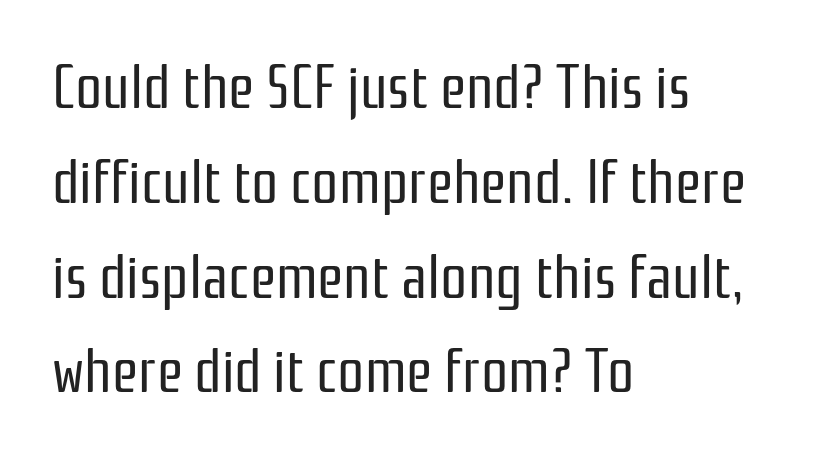
The image shows 60 px regular-weight, condensed sans-serif type, upright; set left-aligned, normal line spacing (1.58x), normal letter spacing, not underlined; low stroke contrast and a medium x-height.
